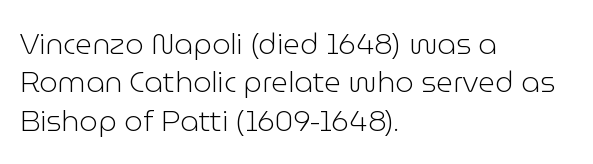
The image shows 29 px light sans-serif type, upright; set left-aligned, normal line spacing (1.32x), normal letter spacing, not underlined; low stroke contrast and a medium x-height.
